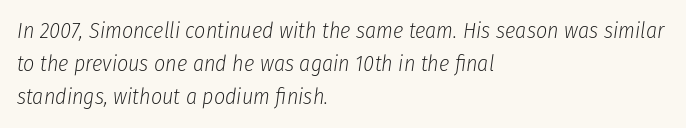
One glance says typical: line gaps are just what's usual. Stems and bowls with no extra thickness — not bold. Short note: letters normally spaced. Plain, unruled lines of type.
